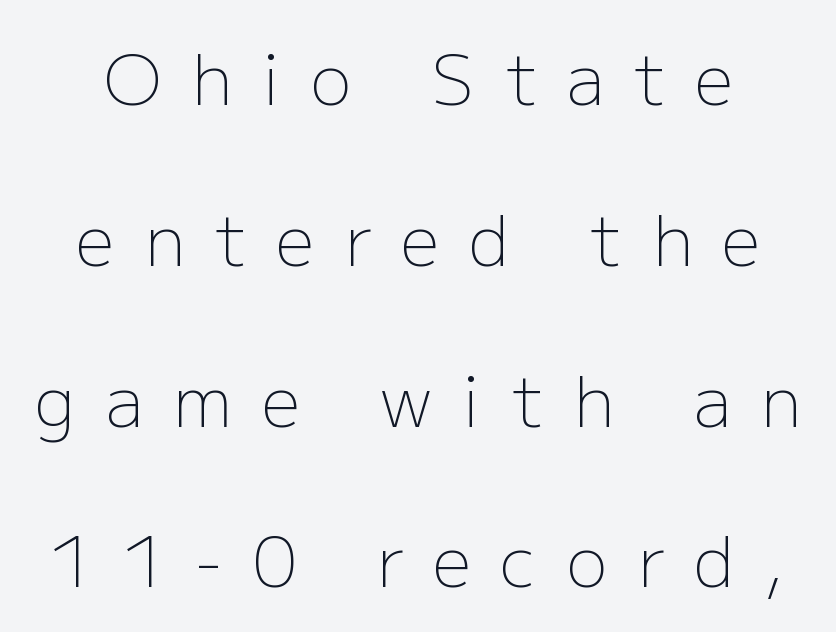
Q: Is the text bold? A: No.
Q: Is the text italic (slanted)? A: No, it is upright.
Q: Is the typeface a serif or a sans-serif typeface? A: Sans-serif.
Q: Is the text underlined? A: No.
Q: Is the spacing between letters normal or unusually wide? A: Unusually wide.
Q: Is the spacing between lines tight, normal or loose? A: Loose.
Q: Width (condensed, normal, or wide)? A: Normal.
Q: Stroke contrast? A: Low.
Q: x-height? A: Medium.
Q: Monospaced? A: No.
